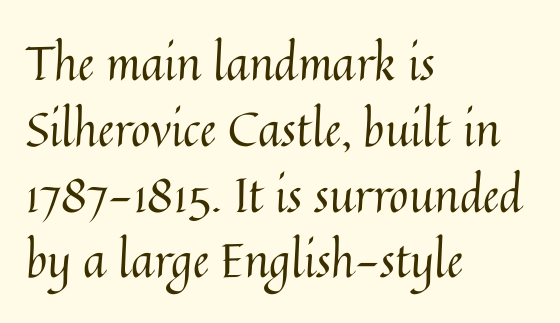
Note the varied advance widths — an 'i' is clearly narrower than an 'm'. Compared with a typical body face, this is equally light or lighter still. Words appear dense and cohesive because spacing is normal.
